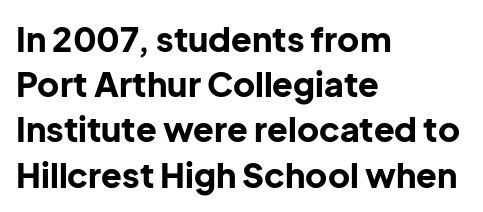
{"serif": "no", "italic": "no", "bold": "yes", "weight": "bold", "width": "normal", "stroke_contrast": "low", "x_height": "medium", "monospaced": "no", "underline": "no", "align": "left", "line_spacing": "normal", "line_spacing_ratio": 1.33, "letter_spacing": "normal", "letter_spacing_em": 0.0, "glyph_px": 34}
